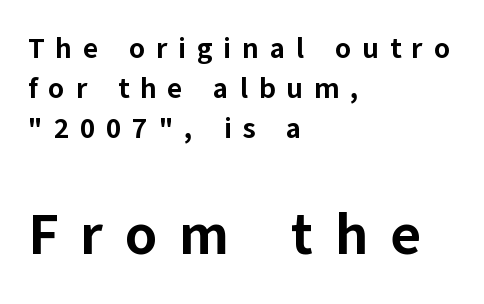
Letterform terminals end flat and unadorned throughout the passage. The lettering holds an erect, upright posture throughout. Line beginnings align vertically; line endings do not. Here the designer chose a conventional face with non-uniform glyph widths. The passage shown stacks its lines at a standard gap. The type is letterspaced generously, with wide tracking.
